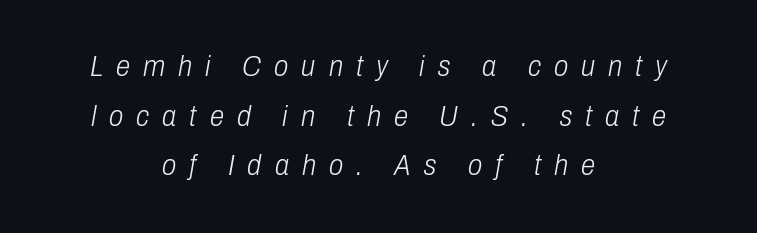
The specimen reads as italic at a glance. The passage shown is typed in a proportional face where columns would drift. The strokes are not fattened; the text isn't bold. Alignment: centered. Compared with typical body copy, the letter spacing here is much looser. Words float on clear page, feet unadorned.
